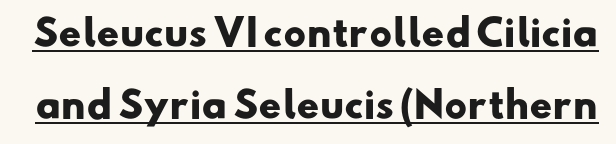
{"serif": "no", "bold": "yes", "weight": "heavy", "width": "wide", "stroke_contrast": "low", "x_height": "small", "monospaced": "no", "underline": "yes", "line_spacing": "loose", "line_spacing_ratio": 2.06, "letter_spacing": "normal", "letter_spacing_em": 0.0, "glyph_px": 35}
